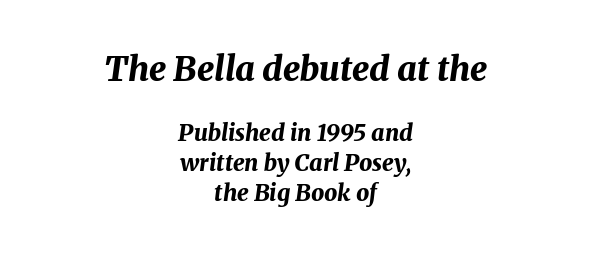
Q: Is the text bold? A: Yes.
Q: Is the text italic (slanted)? A: Yes, it leans right by about 8 degrees.
Q: Is the text underlined? A: No.
Q: How is the paragraph aligned? A: Centered.
Q: Is the spacing between letters normal or unusually wide? A: Normal.
Q: Is the spacing between lines tight, normal or loose? A: Normal.
Q: Which block of text is set in a larger size, the first (top) or the second (bottom)? A: The first (top) one.
Q: Width (condensed, normal, or wide)? A: Normal.
Q: Stroke contrast? A: Medium.
Q: x-height? A: Medium.
Q: Monospaced? A: No.
